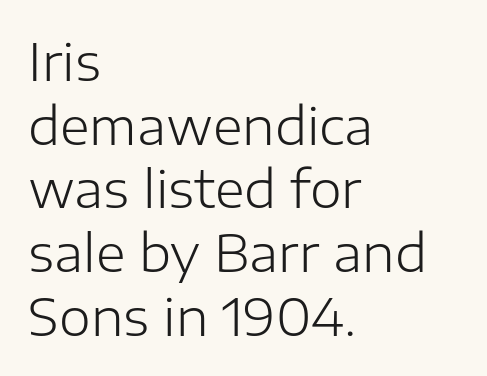
{"serif": "no", "italic": "no", "bold": "no", "weight": "light", "width": "normal", "stroke_contrast": "low", "x_height": "medium", "monospaced": "no", "underline": "no", "align": "left", "line_spacing": "normal", "line_spacing_ratio": 1.25, "letter_spacing": "normal", "letter_spacing_em": 0.0, "glyph_px": 51}
